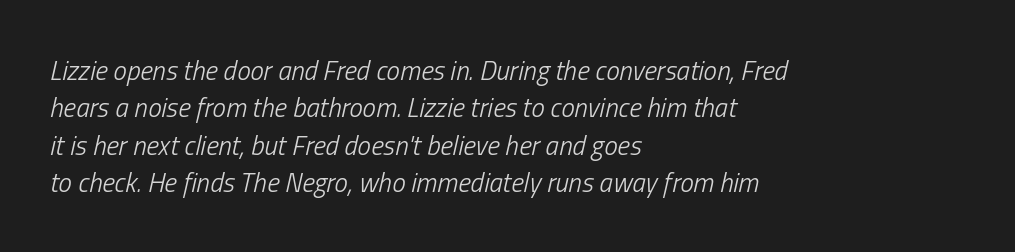
{"italic": "yes", "lean": "right", "slant_degrees": 13, "bold": "no", "underline": "no", "align": "left", "line_spacing": "normal", "line_spacing_ratio": 1.38, "letter_spacing": "normal", "letter_spacing_em": 0.0, "glyph_px": 27}
